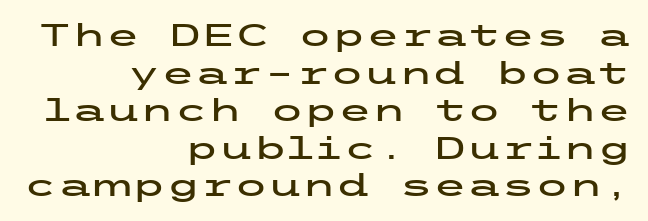
Q: Is the text italic (slanted)? A: No, it is upright.
Q: Is the typeface a serif or a sans-serif typeface? A: Sans-serif.
Q: Is the text underlined? A: No.
Q: How is the paragraph aligned? A: Right-aligned.
Q: Is the spacing between letters normal or unusually wide? A: Normal.
Q: Width (condensed, normal, or wide)? A: Wide.
Q: Stroke contrast? A: Low.
Q: x-height? A: Medium.
